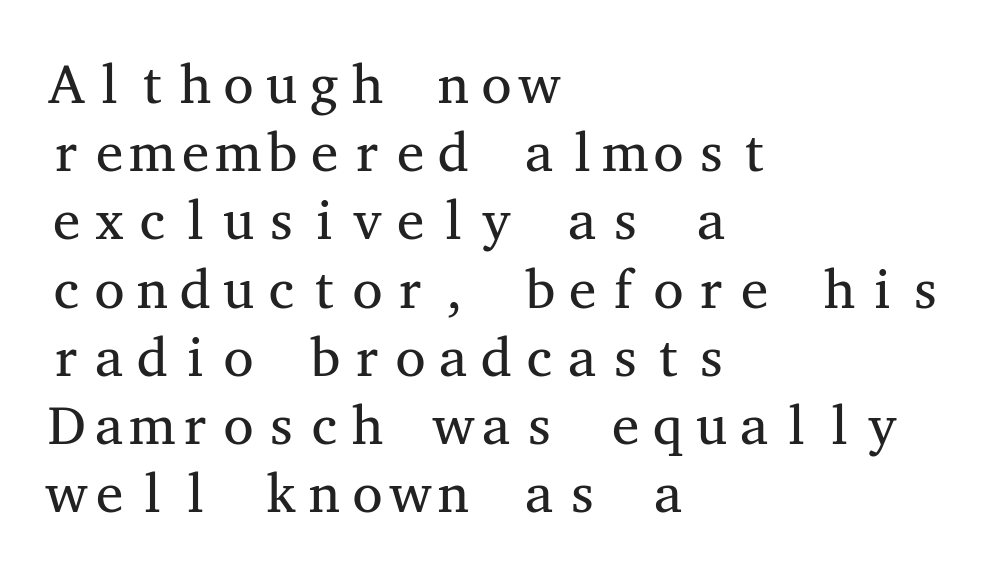
{"serif": "yes", "italic": "no", "bold": "no", "weight": "regular", "width": "wide", "stroke_contrast": "medium", "x_height": "medium", "monospaced": "yes", "underline": "no", "align": "left", "line_spacing_ratio": 1.24, "letter_spacing": "normal", "letter_spacing_em": 0.0, "glyph_px": 55}
